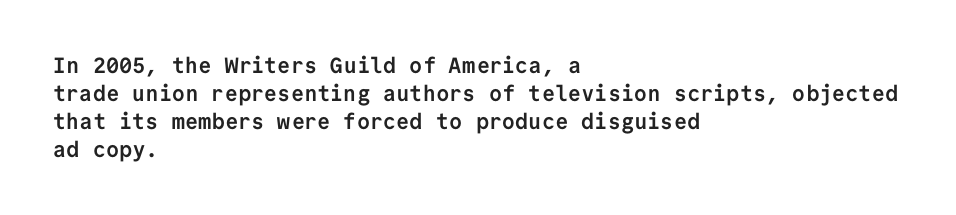
{"italic": "no", "bold": "yes", "underline": "no", "align": "left", "line_spacing": "normal", "line_spacing_ratio": 1.27, "letter_spacing": "normal", "letter_spacing_em": 0.0, "glyph_px": 22}
